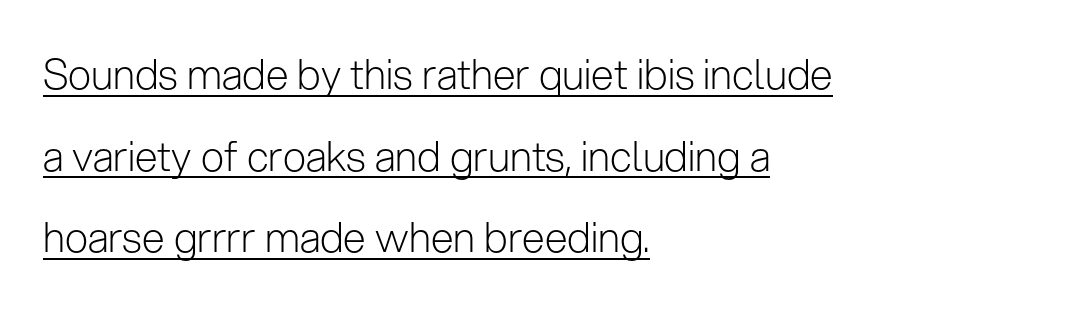
Q: Is the text bold? A: No.
Q: Is the text italic (slanted)? A: No, it is upright.
Q: Is the typeface a serif or a sans-serif typeface? A: Sans-serif.
Q: Is the text underlined? A: Yes.
Q: How is the paragraph aligned? A: Left-aligned.
Q: Is the spacing between letters normal or unusually wide? A: Normal.
Q: Is the spacing between lines tight, normal or loose? A: Loose.
Q: Width (condensed, normal, or wide)? A: Normal.
Q: Stroke contrast? A: Low.
Q: x-height? A: Medium.
Q: Monospaced? A: No.
